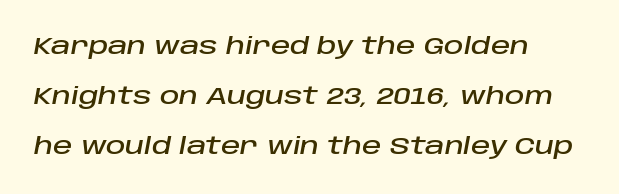
Q: Is the text italic (slanted)? A: Yes, it leans right by about 10 degrees.
Q: Is the text underlined? A: No.
Q: How is the paragraph aligned? A: Left-aligned.
Q: Is the spacing between letters normal or unusually wide? A: Normal.
Q: Is the spacing between lines tight, normal or loose? A: Loose.
